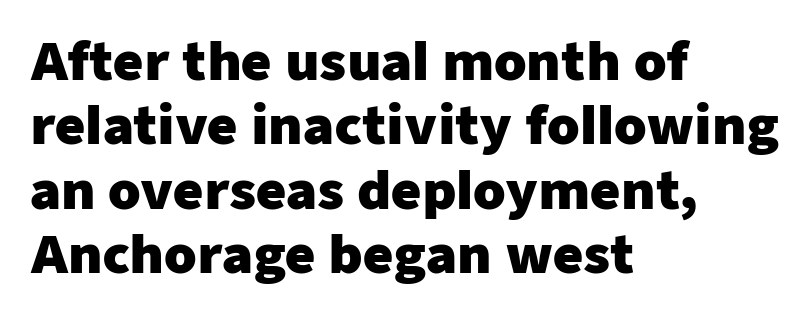
Heavy-handed strokes throughout: this text is bold. The rendering keeps characters at their native spacing. Stroke terminals: plain, sans-serif. Italic? Not at all — the glyphs are vertical. Descenders hang freely into open space.
